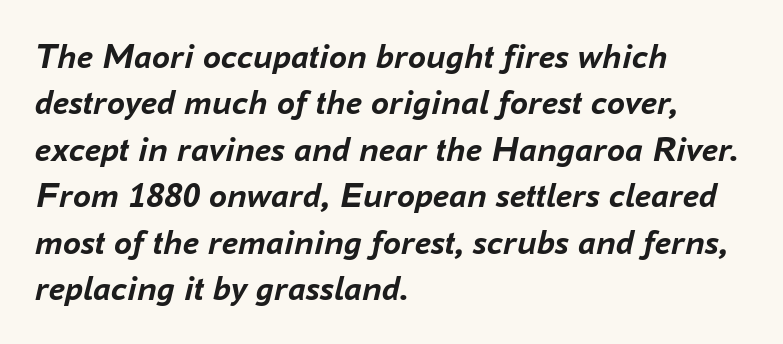
A full-strength bold gives these letters their thick strokes. Words appear dense and cohesive because spacing is normal. Compared with typical paragraphs, the rows here are spaced about the same. These lines stack with their left ends in a neat column.
